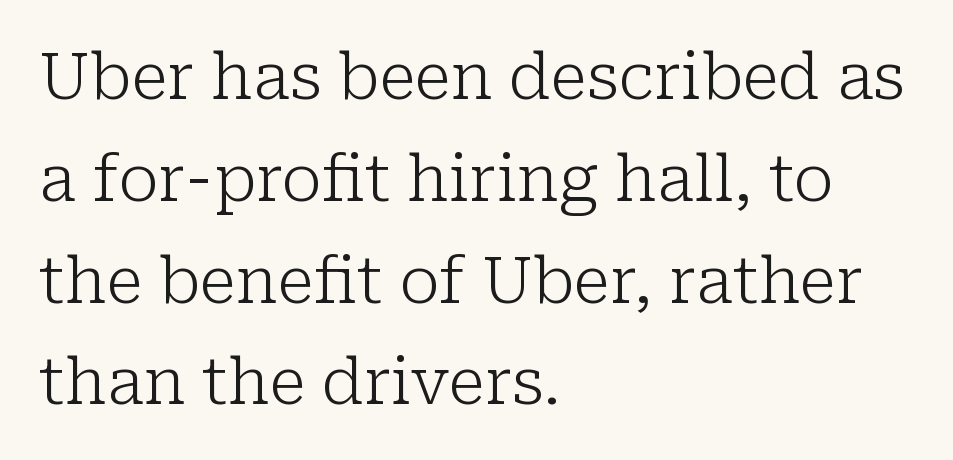
Q: Is the text bold? A: No.
Q: Is the text italic (slanted)? A: No, it is upright.
Q: Is the typeface a serif or a sans-serif typeface? A: Serif.
Q: Is the text underlined? A: No.
Q: How is the paragraph aligned? A: Left-aligned.
Q: Is the spacing between letters normal or unusually wide? A: Normal.
Q: Is the spacing between lines tight, normal or loose? A: Normal.
Q: Width (condensed, normal, or wide)? A: Normal.
Q: Stroke contrast? A: Low.
Q: x-height? A: Medium.
Q: Monospaced? A: No.
